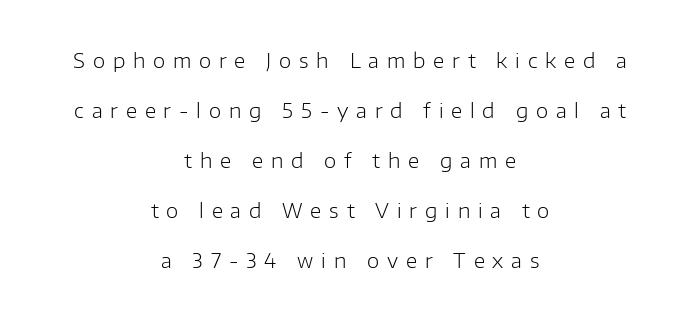
In terms of letterspacing, this is a distinctly airy, spread setting. The compositor balanced each line on the midline. No heavy texture on the line: the type isn't bold. Interline gaps are noticeably wide in this sample.
